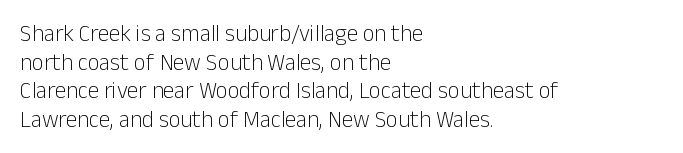
The lines sit at an ordinary, default distance from one another. The text block is weighted toward the left margin, trailing off unevenly rightward. Tracking value appears to be zero — textbook default spacing. Has an underline been added? It has not. Stroke mass is kept to a normal reading level or below.
